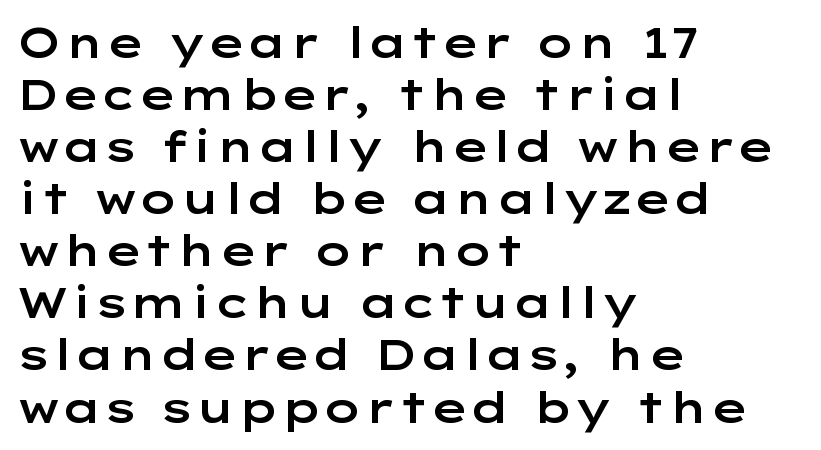
The image shows 42 px wide sans-serif type, upright; set left-aligned, line spacing 1.24x, normal letter spacing, not underlined; low stroke contrast and a medium x-height.
